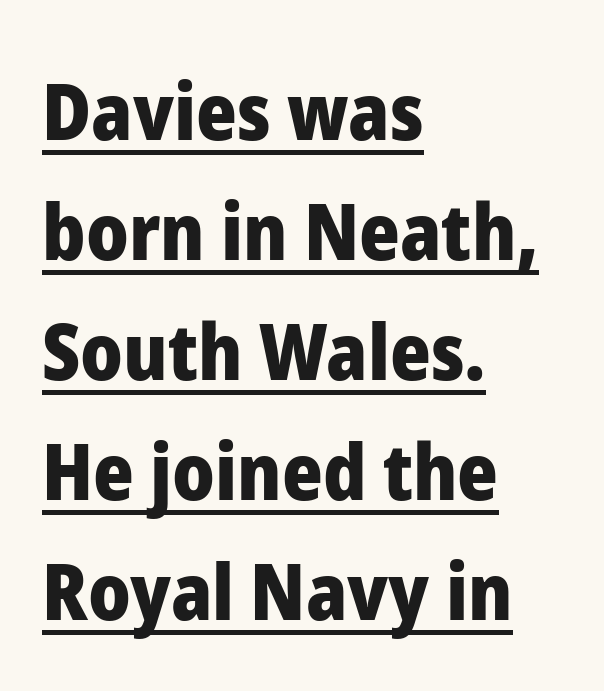
Do the characters align in a grid? No, the font is proportional. This sample uses an upright cut, with every glyph sitting square on the baseline. Nothing unusual about the tracking: characters are spaced as the font intends. The strokes are fattened all the way to bold.
